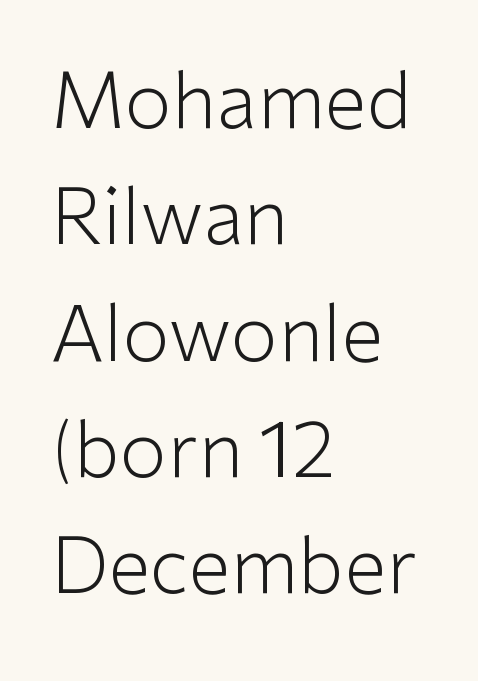
Classification — sans serif. The cut favours lightness, reaching ordinary text weight at its darkest. The specimen omits any rule beneath the text block's lines. Where is the straight margin? On the left.
